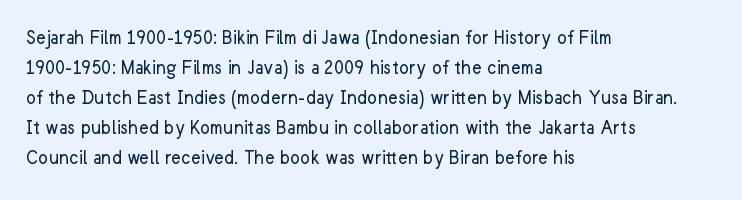
Q: Is the text bold? A: No.
Q: Is the text italic (slanted)? A: No, it is upright.
Q: Is the text underlined? A: No.
Q: How is the paragraph aligned? A: Left-aligned.
Q: Is the spacing between letters normal or unusually wide? A: Normal.
Q: Is the spacing between lines tight, normal or loose? A: Normal.
